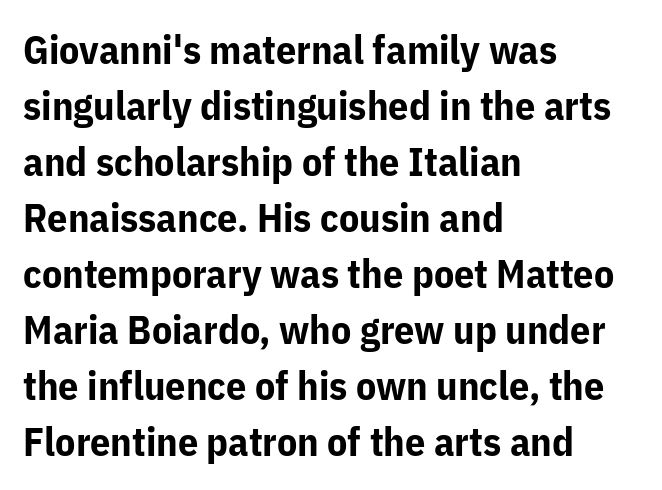
{"serif": "no", "italic": "no", "bold": "yes", "weight": "bold", "width": "normal", "stroke_contrast": "low", "x_height": "medium", "monospaced": "no", "underline": "no", "align": "left", "line_spacing": "normal", "line_spacing_ratio": 1.4, "letter_spacing": "normal", "letter_spacing_em": 0.0, "glyph_px": 40}
